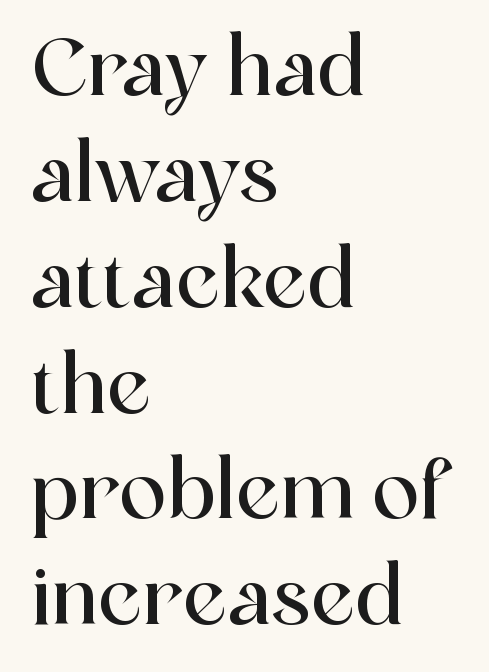
The image shows 79 px serif type, upright; set left-aligned, normal line spacing (1.34x), normal letter spacing, not underlined; a medium x-height.
